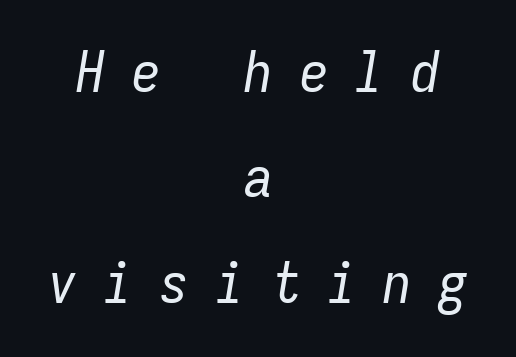
Do the characters align in a grid? Yes, the font is monospaced. Typeset on center — no edge is straight. Display-style spreading of the glyphs; the letterfit is very open. Observe the lean: these are italic letterforms. Is the stroke heavy? The answer is a plain regular-or-lighter. The passage shown is not underscored anywhere.
